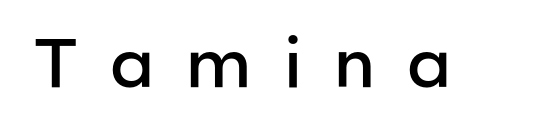
{"serif": "no", "italic": "no", "bold": "semi", "weight": "semibold", "width": "normal", "stroke_contrast": "low", "x_height": "medium", "monospaced": "no", "underline": "no", "letter_spacing": "wide", "letter_spacing_em": 0.47, "glyph_px": 69}
